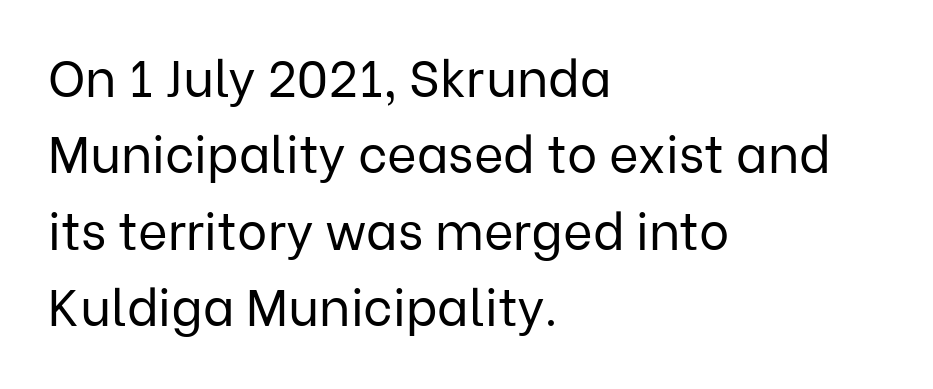
Unlike a traditional serif, this face leaves its strokes unadorned. If you measured baseline to baseline, you'd find a middling distance. Type without underlining. The passage shown is typed in a proportional face where columns would drift.
